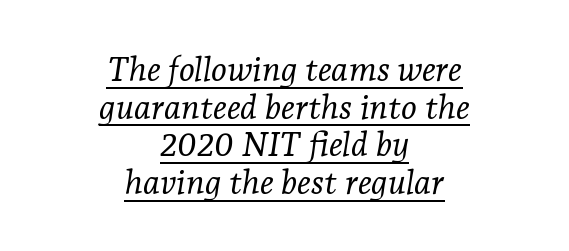
{"serif": "yes", "italic": "yes", "lean": "right", "slant_degrees": 7, "bold": "no", "weight": "light", "width": "normal", "stroke_contrast": "low", "x_height": "medium", "monospaced": "no", "underline": "yes", "align": "center", "line_spacing": "tight", "line_spacing_ratio": 1.11, "letter_spacing": "normal", "letter_spacing_em": 0.0, "glyph_px": 34}
